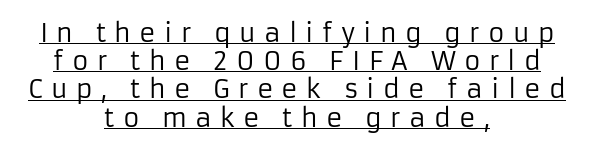
{"italic": "no", "bold": "no", "underline": "yes", "align": "center", "line_spacing": "tight", "line_spacing_ratio": 1.13, "letter_spacing": "wide", "letter_spacing_em": 0.33, "glyph_px": 25}
